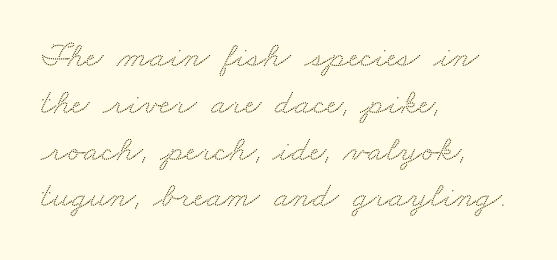
Q: Is the typeface a serif or a sans-serif typeface? A: Serif.
Q: Is the text underlined? A: No.
Q: How is the paragraph aligned? A: Left-aligned.
Q: Is the spacing between letters normal or unusually wide? A: Normal.
Q: Is the spacing between lines tight, normal or loose? A: Normal.
Q: Width (condensed, normal, or wide)? A: Wide.
Q: Stroke contrast? A: Medium.
Q: x-height? A: Small.
Q: Monospaced? A: No.
